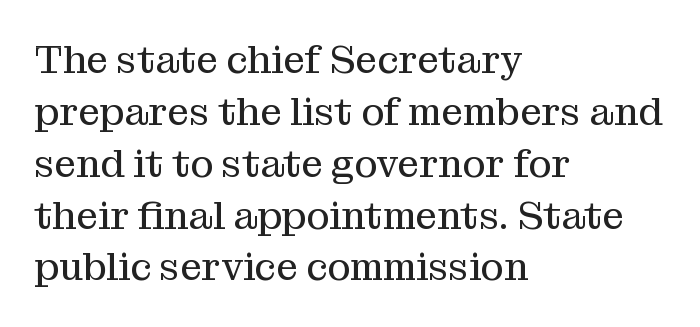
Notice how the stems are strictly vertical — no italics here. The type family on display is of the serif kind. A student would call this left alignment; a typographer would say flush left, rag right. Inter-character spacing is left at the font's built-in metrics. Vertically, the passage feels balanced, rows spaced as you'd expect. Each row of text sits above clean, open space.
